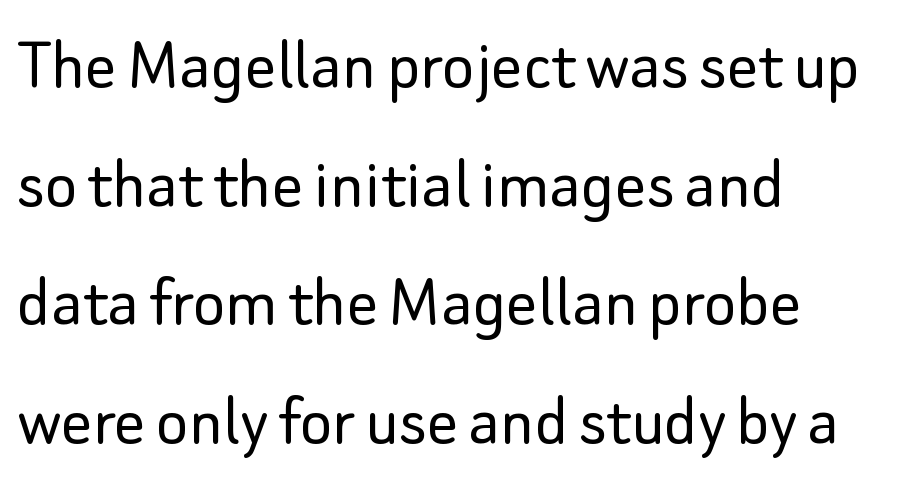
Evenly set lines give the paragraph a standard silhouette. Any mark beneath the type? The region is blank. Layout note: lines flush left. The strokes carry an ordinary text weight at most. Think of a printed novel: that variable character pitch is what you see here.
